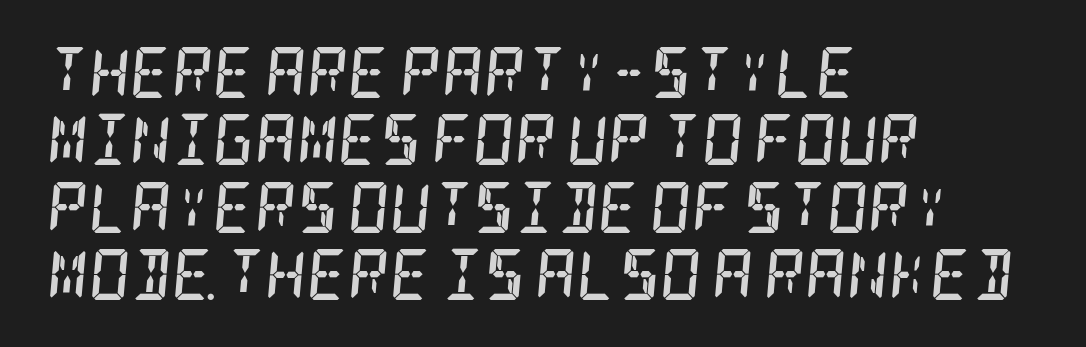
Q: Is the text bold? A: Yes.
Q: Is the text italic (slanted)? A: Yes, it leans right by about 5 degrees.
Q: Is the typeface a serif or a sans-serif typeface? A: Serif.
Q: Is the text underlined? A: No.
Q: How is the paragraph aligned? A: Left-aligned.
Q: Is the spacing between letters normal or unusually wide? A: Normal.
Q: Is the spacing between lines tight, normal or loose? A: Normal.
Q: Width (condensed, normal, or wide)? A: Condensed.
Q: Stroke contrast? A: Low.
Q: x-height? A: Large.
